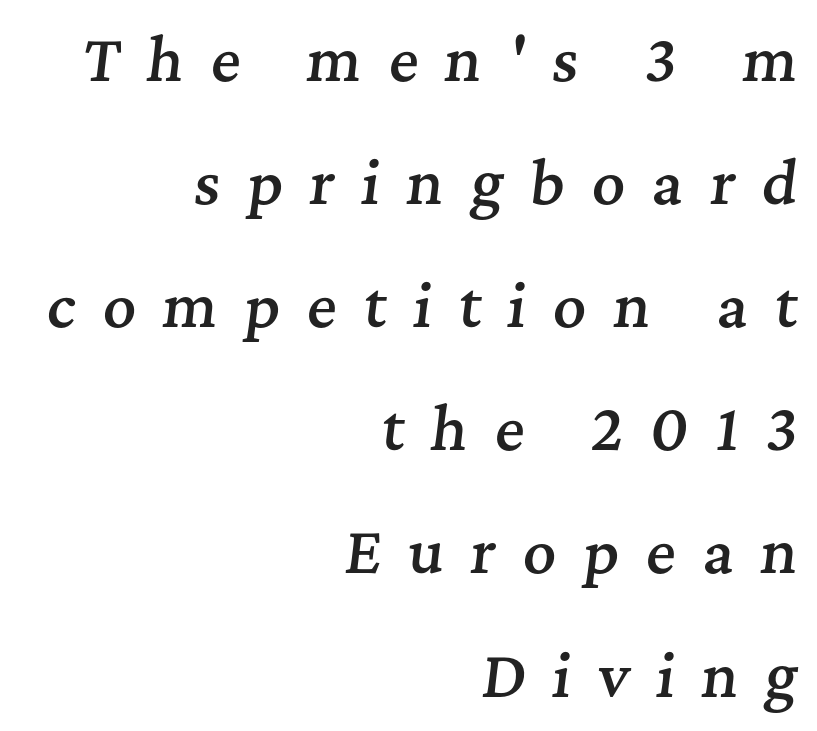
{"serif": "yes", "italic": "yes", "lean": "right", "slant_degrees": 7, "bold": "semi", "weight": "semibold", "width": "normal", "stroke_contrast": "medium", "x_height": "medium", "monospaced": "no", "underline": "no", "align": "right", "line_spacing": "loose", "line_spacing_ratio": 2.16, "letter_spacing": "wide", "letter_spacing_em": 0.47, "glyph_px": 57}
